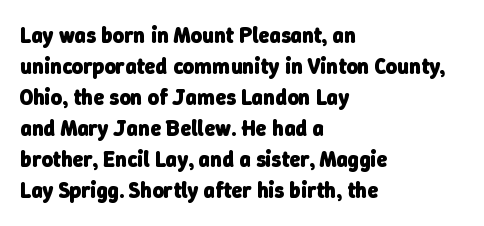
Is there much room between lines? A standard amount, neither cramped nor airy. You could call the tracking neutral — neither tight nor loose. Typesetter's note: full bold, strokes at maximum text heaviness. Glance below the letters and you will spot only blank space.
